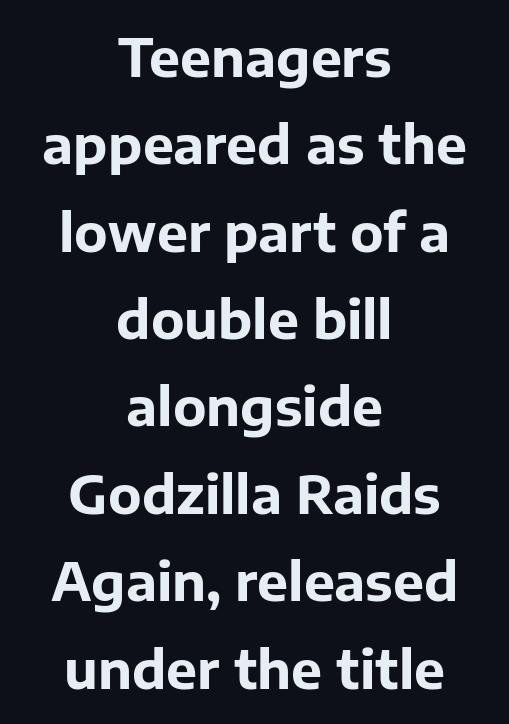
{"serif": "no", "italic": "no", "bold": "yes", "weight": "bold", "width": "normal", "stroke_contrast": "low", "x_height": "medium", "monospaced": "no", "underline": "no", "align": "center", "line_spacing": "normal", "line_spacing_ratio": 1.68, "letter_spacing": "normal", "letter_spacing_em": 0.0, "glyph_px": 52}
